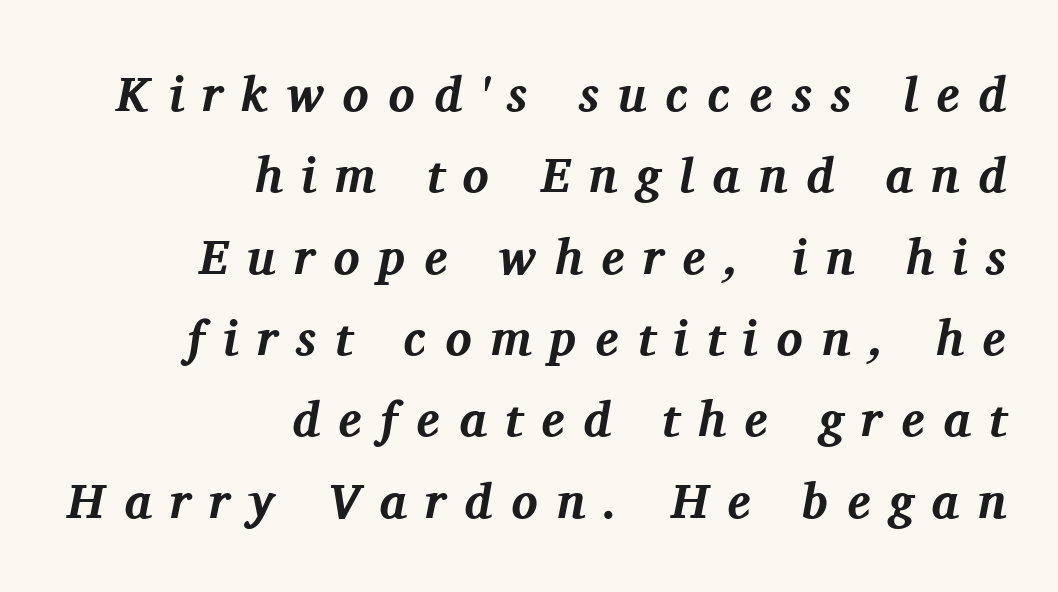
{"serif": "yes", "italic": "yes", "lean": "right", "slant_degrees": 11, "bold": "yes", "weight": "bold", "width": "normal", "stroke_contrast": "medium", "x_height": "medium", "monospaced": "no", "underline": "no", "align": "right", "line_spacing": "normal", "line_spacing_ratio": 1.66, "letter_spacing": "wide", "letter_spacing_em": 0.38, "glyph_px": 49}
